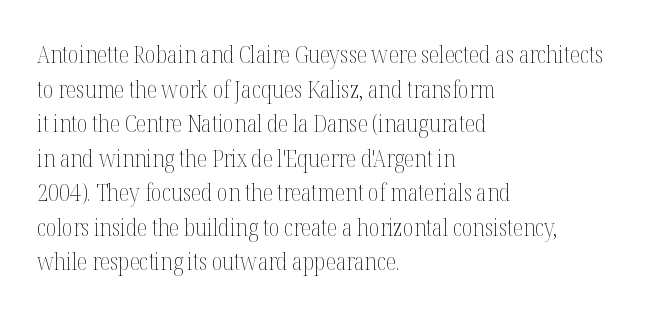
The image shows 24 px text type, upright; set left-aligned, normal line spacing (1.44x), normal letter spacing, not underlined.
